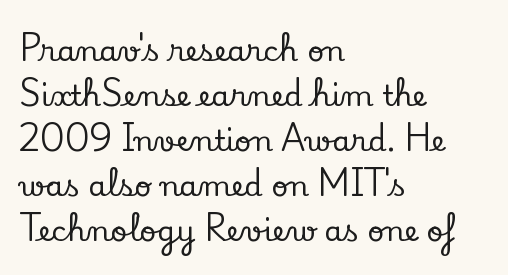
Q: Is the text italic (slanted)? A: No, it is upright.
Q: Is the text underlined? A: No.
Q: How is the paragraph aligned? A: Left-aligned.
Q: Is the spacing between letters normal or unusually wide? A: Normal.
Q: Is the spacing between lines tight, normal or loose? A: Normal.
Q: Width (condensed, normal, or wide)? A: Normal.
Q: Stroke contrast? A: Low.
Q: x-height? A: Small.
Q: Monospaced? A: No.
